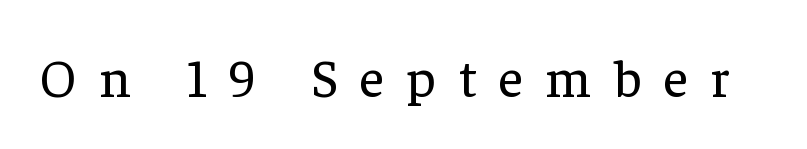
The image shows 54 px regular-weight serif type, upright; set unusually wide letter spacing (+0.41 em), not underlined; low stroke contrast and a medium x-height.
